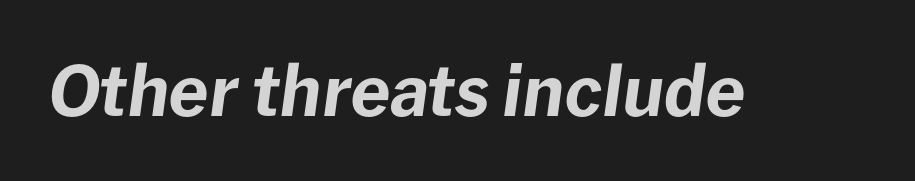
Q: Is the text bold? A: Yes.
Q: Is the text italic (slanted)? A: Yes, it leans right by about 8 degrees.
Q: Is the text underlined? A: No.
Q: Is the spacing between letters normal or unusually wide? A: Normal.
Q: Width (condensed, normal, or wide)? A: Normal.
Q: Stroke contrast? A: Low.
Q: x-height? A: Medium.
Q: Monospaced? A: No.
